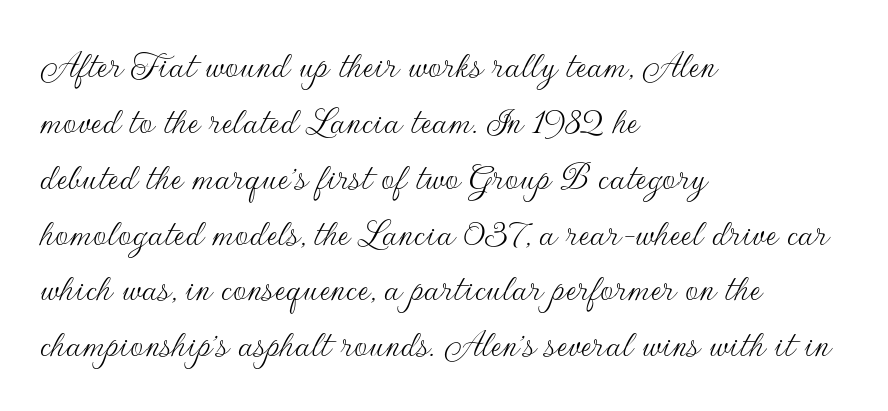
The image shows 42 px thin sans-serif type; set left-aligned, normal line spacing (1.33x), normal letter spacing, not underlined; low stroke contrast and a small x-height.
